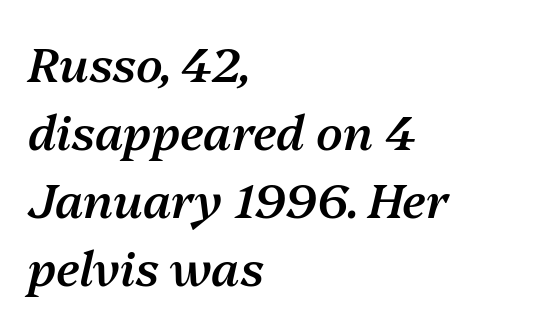
{"italic": "yes", "lean": "right", "slant_degrees": 13, "bold": "semi", "weight": "semibold", "width": "normal", "stroke_contrast": "medium", "x_height": "medium", "monospaced": "no", "underline": "no", "align": "left", "line_spacing": "normal", "line_spacing_ratio": 1.42, "letter_spacing": "normal", "letter_spacing_em": 0.0, "glyph_px": 48}
